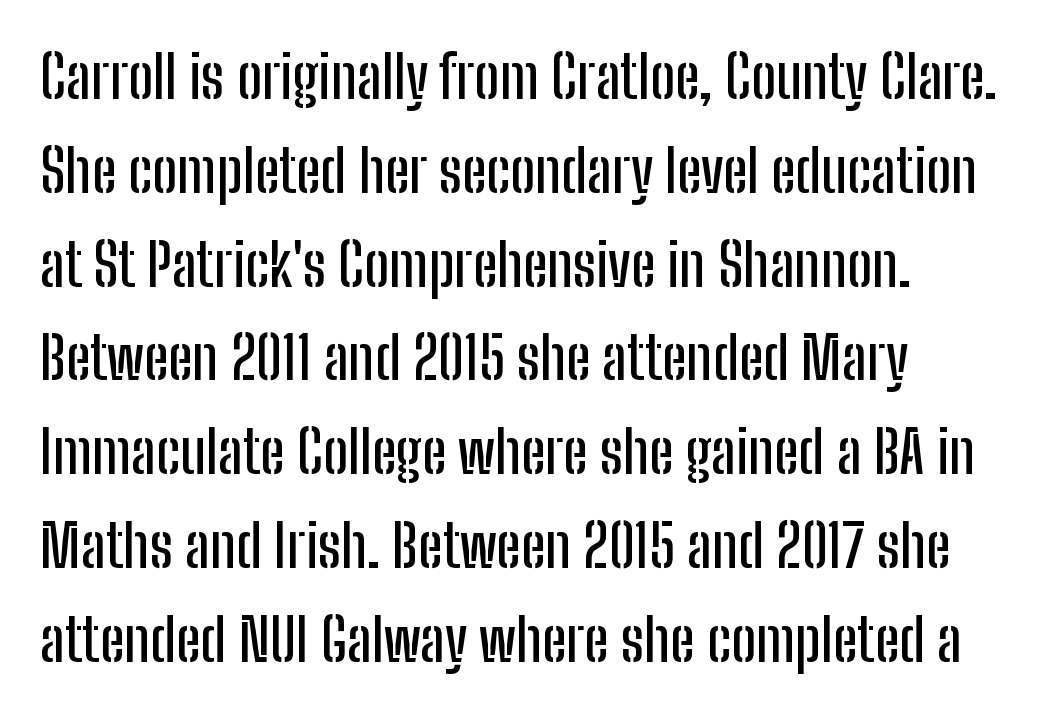
The image shows 59 px condensed sans-serif type, upright; set normal line spacing (1.59x), normal letter spacing, not underlined; low stroke contrast and a medium x-height.
